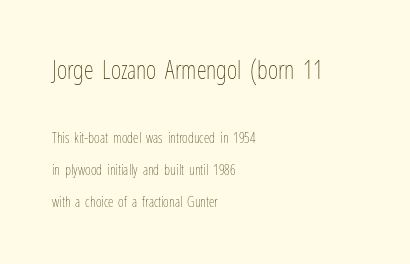
The foot of each line stays bare and open. This sample uses plain, unmodified letter spacing. Line spacing here is loose. Style check: upright. Size hierarchy here favors the leading block over the trailing one. Left-aligned paragraph, ragged on the right.
